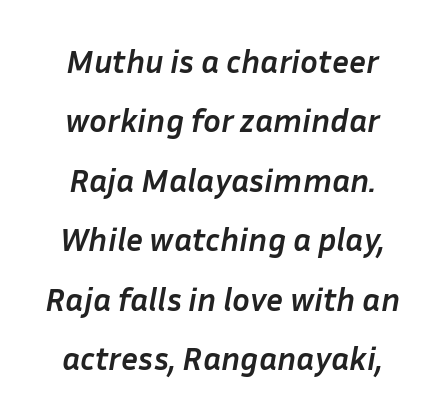
{"italic": "yes", "lean": "right", "slant_degrees": 10, "bold": "yes", "weight": "semibold", "width": "normal", "stroke_contrast": "low", "x_height": "medium", "monospaced": "no", "underline": "no", "line_spacing_ratio": 1.8, "letter_spacing": "normal", "letter_spacing_em": 0.0, "glyph_px": 33}
